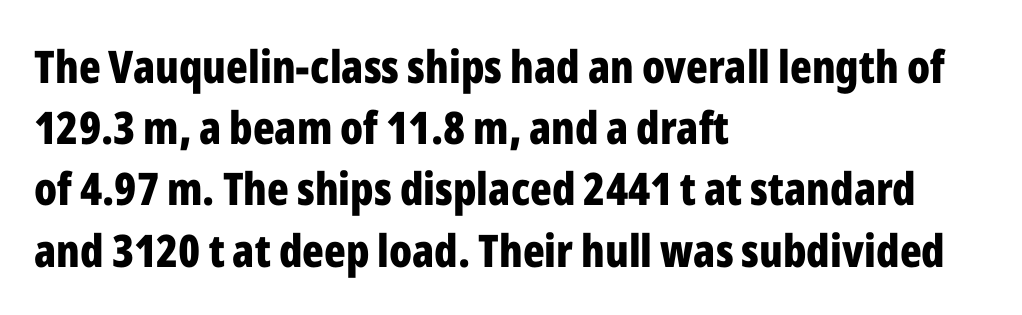
{"serif": "no", "italic": "no", "bold": "yes", "weight": "bold", "width": "condensed", "stroke_contrast": "low", "x_height": "medium", "monospaced": "no", "underline": "no", "align": "left", "line_spacing": "normal", "line_spacing_ratio": 1.36, "letter_spacing": "normal", "letter_spacing_em": 0.0, "glyph_px": 45}
